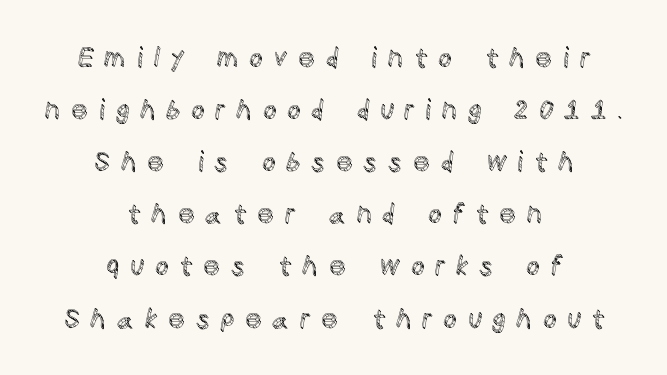
Is the letter spacing exaggerated? Yes — the characters are pushed far apart. The space beneath each line is pristine and unruled. Airy leading.
